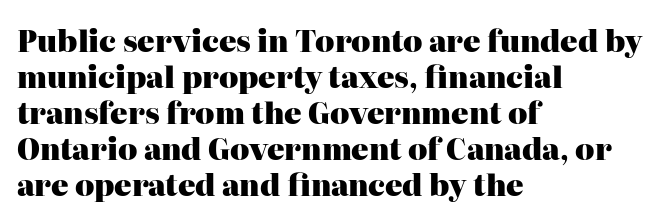
Look at the tracking — it's just the regular setting, nothing added. If you drew a ruler down the left edge, every line would touch it. The font's upright variant was chosen for this text. Glance below the letters and you will spot only blank space. Students, this is bold: see how much ink each stroke carries.
